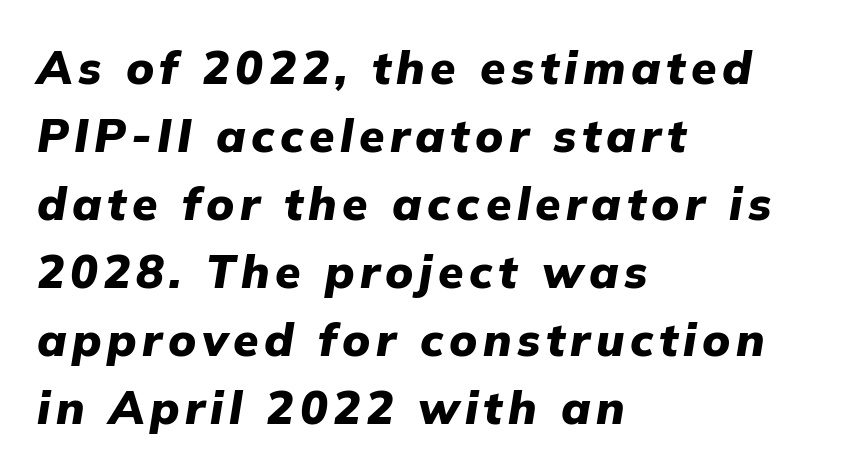
Q: Is the text bold? A: Yes.
Q: Is the text italic (slanted)? A: Yes, it leans right by about 9 degrees.
Q: Is the text underlined? A: No.
Q: How is the paragraph aligned? A: Left-aligned.
Q: Is the spacing between lines tight, normal or loose? A: Normal.
Q: Width (condensed, normal, or wide)? A: Normal.
Q: Stroke contrast? A: Low.
Q: x-height? A: Medium.
Q: Monospaced? A: No.
